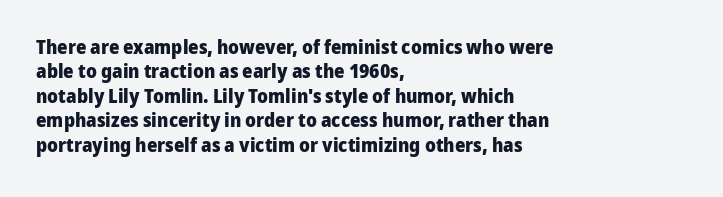
{"italic": "no", "bold": "yes", "underline": "no", "align": "left", "line_spacing_ratio": 1.22, "letter_spacing": "normal", "letter_spacing_em": 0.0, "glyph_px": 20}
